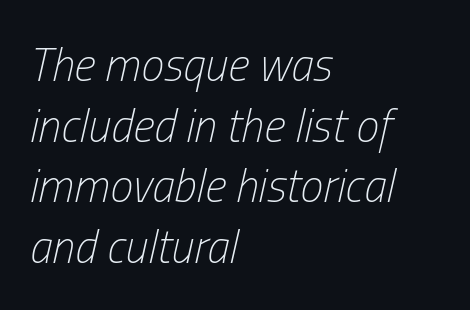
These lines keep a tight, regular rhythm from letter to letter. Each letter keeps its own natural width here, so spacing adapts to shape. The rag falls on the right side of this text block. Anything drawn beneath the words? Only blank space. The letterforms sit at book weight or below.
